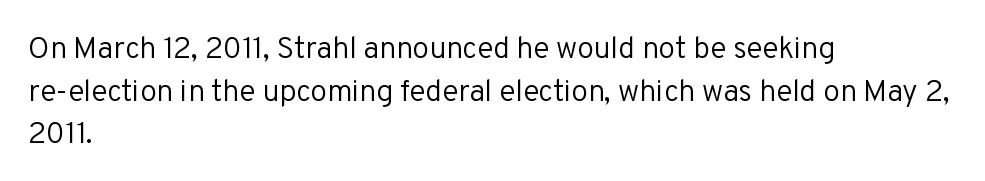
Q: Is the text bold? A: No.
Q: Is the text italic (slanted)? A: No, it is upright.
Q: Is the typeface a serif or a sans-serif typeface? A: Sans-serif.
Q: Is the text underlined? A: No.
Q: How is the paragraph aligned? A: Left-aligned.
Q: Is the spacing between letters normal or unusually wide? A: Normal.
Q: Is the spacing between lines tight, normal or loose? A: Normal.
Q: Width (condensed, normal, or wide)? A: Normal.
Q: Stroke contrast? A: Low.
Q: x-height? A: Medium.
Q: Monospaced? A: No.
